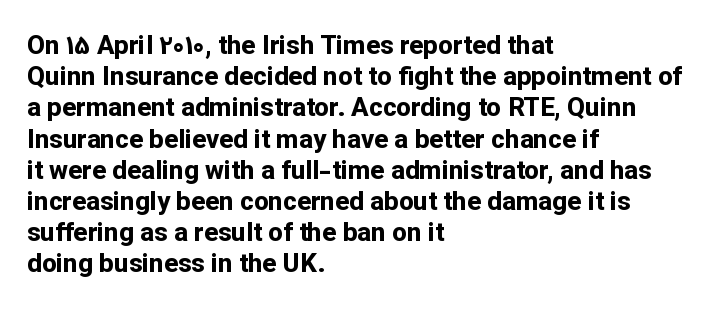
A typesetter would mark this as roman, not italic. The face used here is rendered with its standard letterfit. As a designer I'd log this as weight 700, bold. Underlining? Definitely not there. The text block is weighted toward the left margin, trailing off unevenly rightward.
